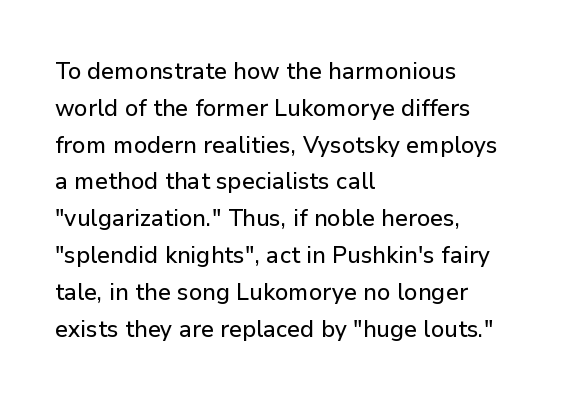
Every character sits straight up, as roman type does. Where is the straight margin? On the left. The rendering uses a moderate line-height, typical for paragraphs. Just letters on the line, the space beneath them empty. Compared with typical body copy, the letter spacing here is the same.
